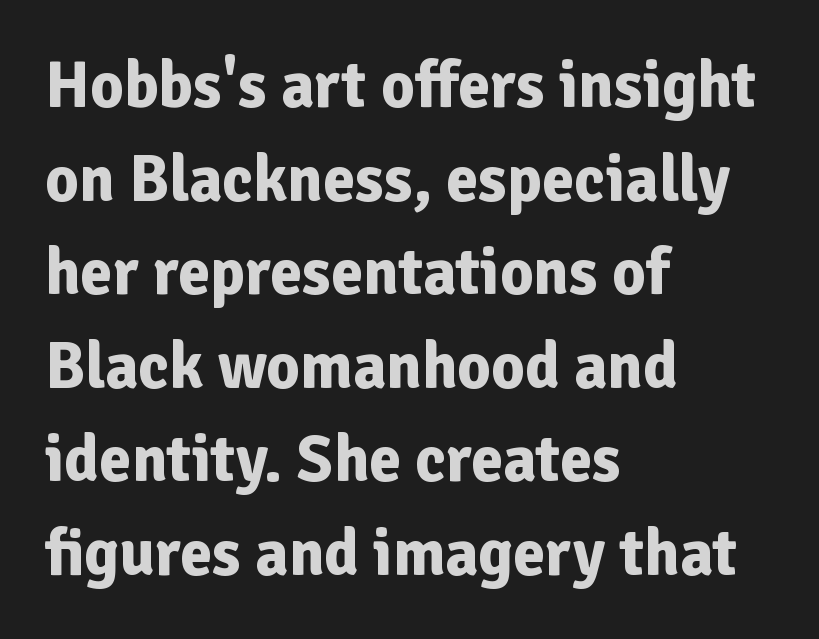
Q: Is the text bold? A: Yes.
Q: Is the text italic (slanted)? A: No, it is upright.
Q: Is the typeface a serif or a sans-serif typeface? A: Sans-serif.
Q: Is the text underlined? A: No.
Q: How is the paragraph aligned? A: Left-aligned.
Q: Is the spacing between letters normal or unusually wide? A: Normal.
Q: Is the spacing between lines tight, normal or loose? A: Normal.
Q: Width (condensed, normal, or wide)? A: Normal.
Q: Stroke contrast? A: Low.
Q: x-height? A: Medium.
Q: Monospaced? A: No.
